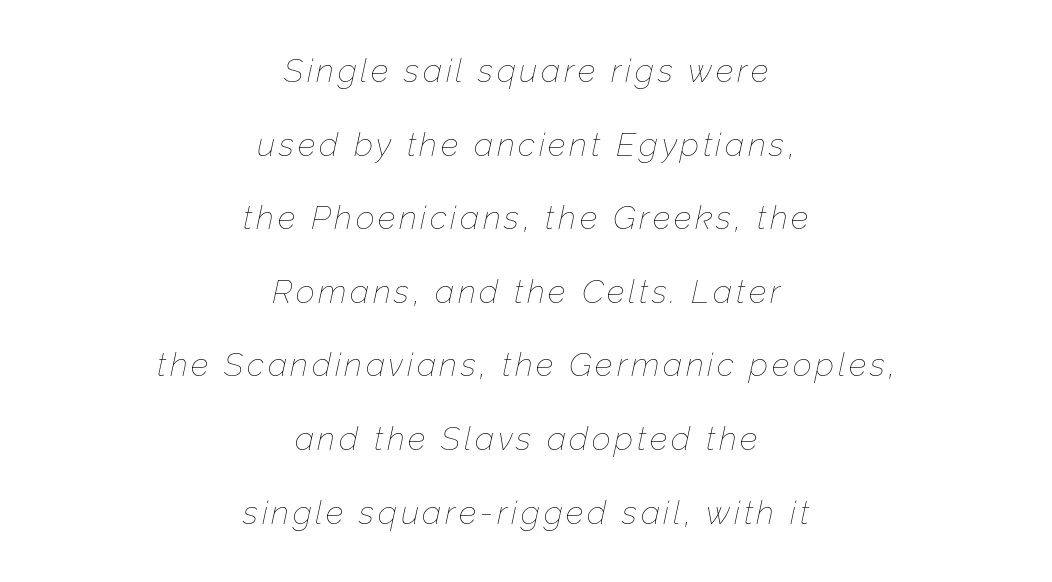
Character widths vary here, with narrow letters taking less room than wide ones. The lines in this sample share a center point and differ in where they start and stop. Loosely led — the rows are spread out. Counters stay open thanks to moderate or lighter strokes.
